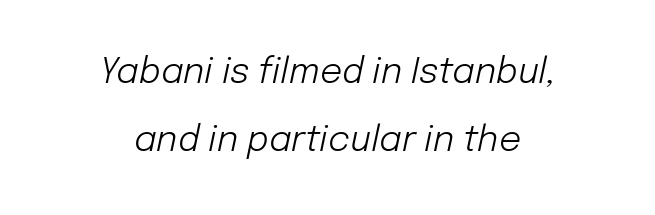
The image shows 35 px light type, italic (leaning right); set centered, loose line spacing (1.94x), normal letter spacing, not underlined; low stroke contrast and a medium x-height.
